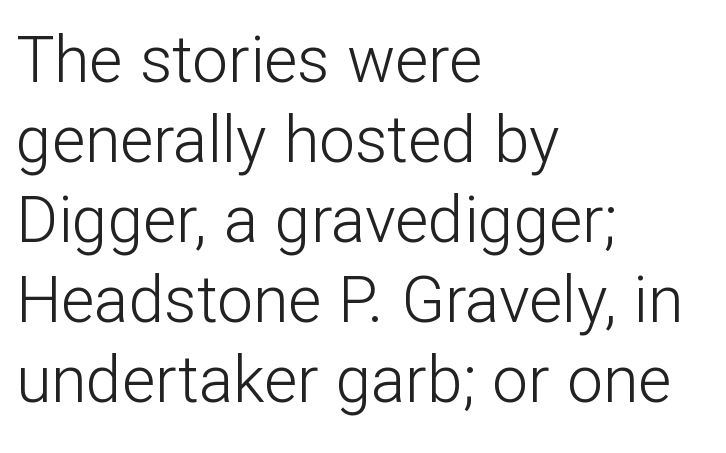
The image shows 64 px light sans-serif type, upright; set left-aligned, normal line spacing (1.25x), normal letter spacing, not underlined; low stroke contrast and a medium x-height.
